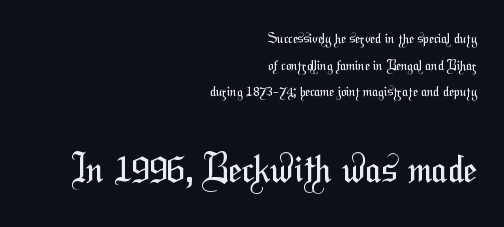
{"serif": "no", "bold": "no", "weight": "regular", "width": "condensed", "stroke_contrast": "medium", "x_height": "medium", "monospaced": "no", "underline": "no", "align": "right", "line_spacing": "loose", "line_spacing_ratio": 1.91, "letter_spacing": "normal", "letter_spacing_em": 0.0, "larger_block": "second", "size_ratio": 2.71, "glyph_px": 38}
